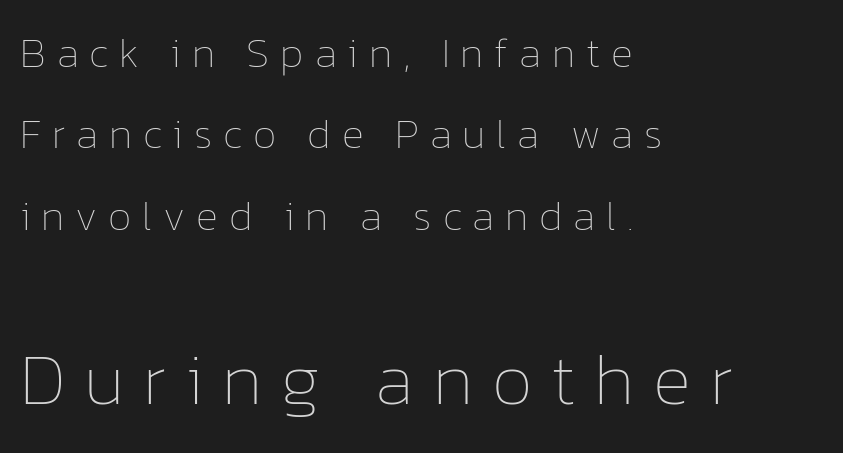
{"italic": "no", "bold": "no", "weight": "thin", "width": "normal", "stroke_contrast": "low", "x_height": "medium", "monospaced": "no", "underline": "no", "align": "left", "line_spacing": "loose", "line_spacing_ratio": 1.94, "letter_spacing": "wide", "letter_spacing_em": 0.26, "larger_block": "second", "size_ratio": 1.74, "glyph_px": 73}
